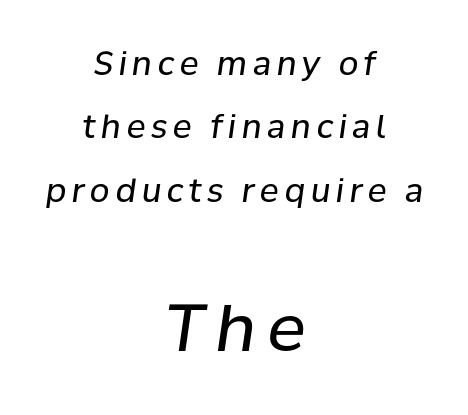
The image shows 65 px regular-weight type, italic (leaning right); set centered, loose line spacing (1.98x), not underlined; the second (bottom) block is 2.03x larger; low stroke contrast and a medium x-height.
